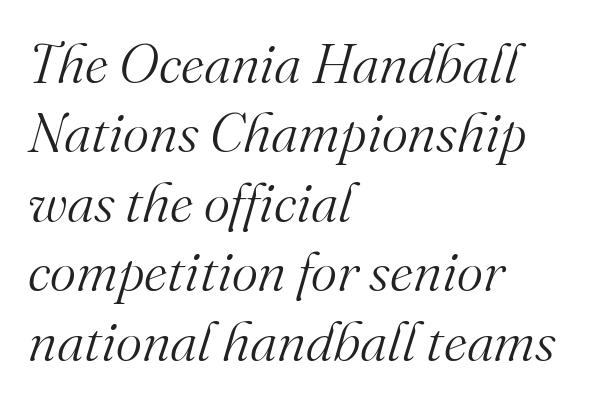
The image shows 56 px light serif type, italic (leaning right); set left-aligned, line spacing 1.24x, normal letter spacing, not underlined; medium stroke contrast and a small x-height.
